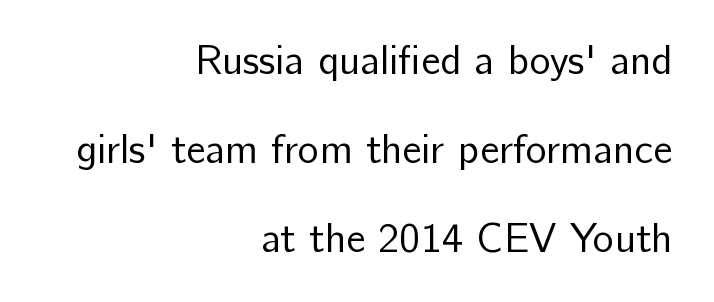
{"serif": "no", "italic": "no", "bold": "no", "weight": "regular", "width": "normal", "stroke_contrast": "low", "x_height": "medium", "monospaced": "no", "underline": "no", "align": "right", "line_spacing": "loose", "line_spacing_ratio": 2.22, "letter_spacing": "normal", "letter_spacing_em": 0.0, "glyph_px": 40}
